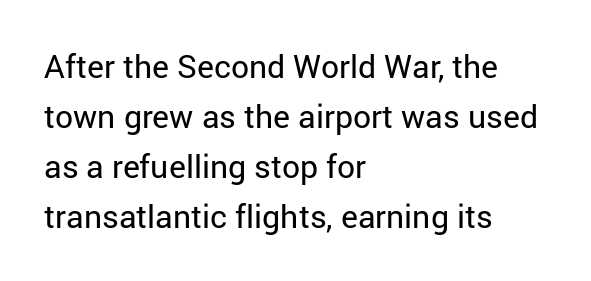
{"serif": "no", "italic": "no", "bold": "no", "weight": "regular", "width": "normal", "stroke_contrast": "low", "x_height": "medium", "monospaced": "no", "underline": "no", "align": "left", "line_spacing": "normal", "line_spacing_ratio": 1.56, "letter_spacing": "normal", "letter_spacing_em": 0.0, "glyph_px": 32}
